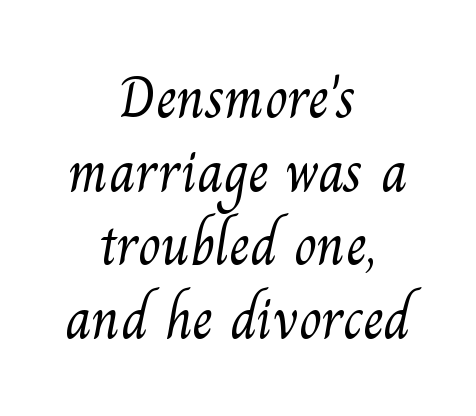
The image shows 59 px light serif type; set centered, normal line spacing (1.25x), normal letter spacing, not underlined; medium stroke contrast and a small x-height.
